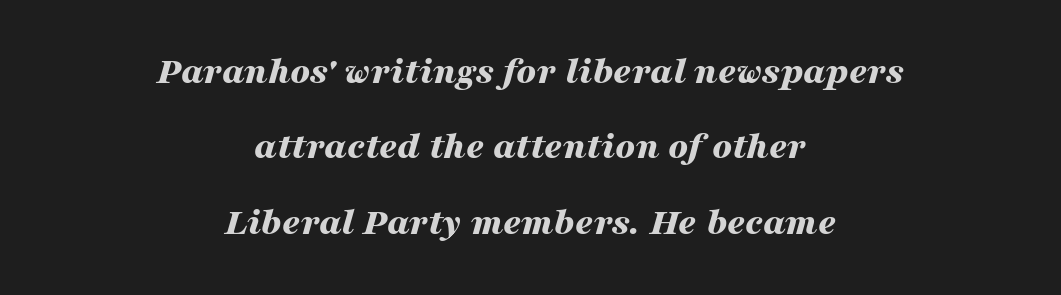
Q: Is the text bold? A: Yes.
Q: Is the text italic (slanted)? A: Yes, it leans right by about 16 degrees.
Q: Is the text underlined? A: No.
Q: How is the paragraph aligned? A: Centered.
Q: Is the spacing between letters normal or unusually wide? A: Normal.
Q: Is the spacing between lines tight, normal or loose? A: Loose.
Q: Width (condensed, normal, or wide)? A: Wide.
Q: Stroke contrast? A: Medium.
Q: x-height? A: Medium.
Q: Monospaced? A: No.
